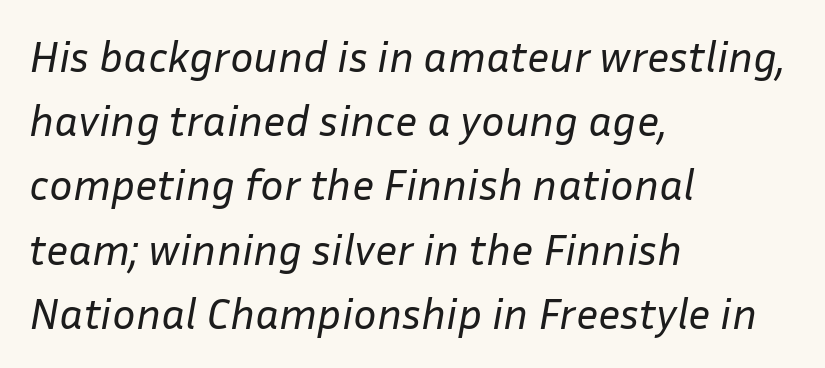
Only glyphs here, with clear space below each row. No extra ink here — the face is not bold. Is there much room between lines? A standard amount, neither cramped nor airy. The rendering uses natural spacing where letterforms have individual widths. Compared with ordinary roman type, these characters are visibly tilted. Here the glyphs are tracked normally, forming tight word shapes.
